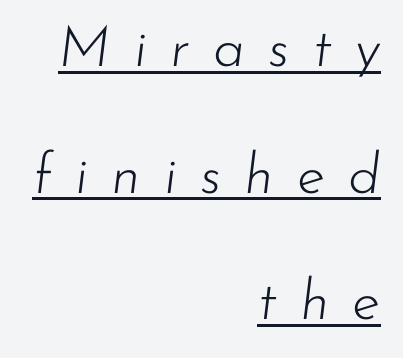
{"italic": "yes", "lean": "right", "slant_degrees": 7, "bold": "no", "weight": "light", "width": "normal", "stroke_contrast": "low", "x_height": "small", "monospaced": "no", "underline": "yes", "align": "right", "line_spacing": "loose", "line_spacing_ratio": 2.22, "letter_spacing": "wide", "letter_spacing_em": 0.41, "glyph_px": 57}
